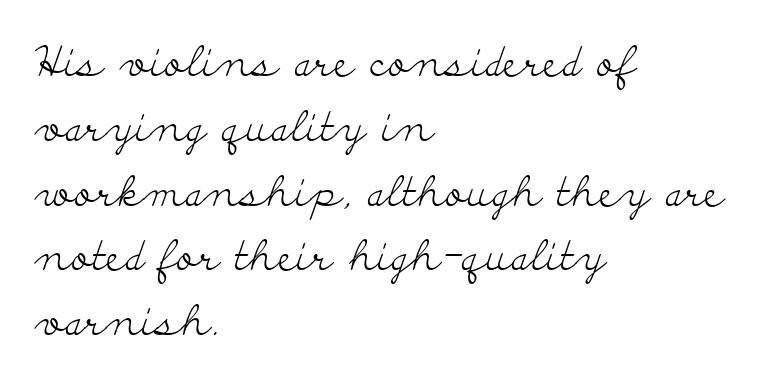
{"serif": "yes", "bold": "no", "weight": "light", "width": "wide", "stroke_contrast": "low", "x_height": "small", "monospaced": "no", "underline": "no", "align": "left", "line_spacing": "normal", "line_spacing_ratio": 1.58, "letter_spacing": "normal", "letter_spacing_em": 0.0, "glyph_px": 41}
